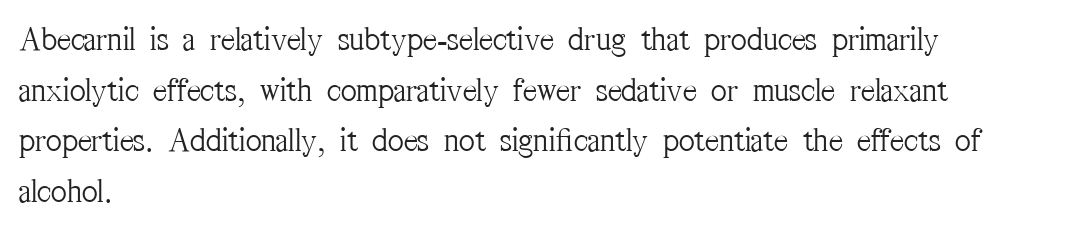
{"serif": "yes", "italic": "no", "bold": "no", "weight": "light", "width": "condensed", "stroke_contrast": "medium", "x_height": "medium", "monospaced": "no", "underline": "no", "align": "left", "line_spacing": "normal", "line_spacing_ratio": 1.49, "letter_spacing": "normal", "letter_spacing_em": 0.0, "glyph_px": 34}
